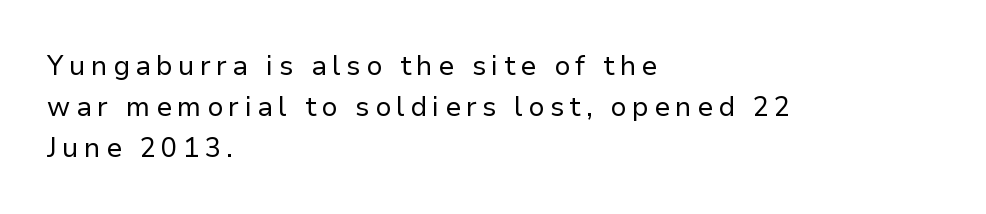
Q: Is the text bold? A: No.
Q: Is the text italic (slanted)? A: No, it is upright.
Q: Is the text underlined? A: No.
Q: How is the paragraph aligned? A: Left-aligned.
Q: Is the spacing between letters normal or unusually wide? A: Unusually wide.
Q: Is the spacing between lines tight, normal or loose? A: Normal.
